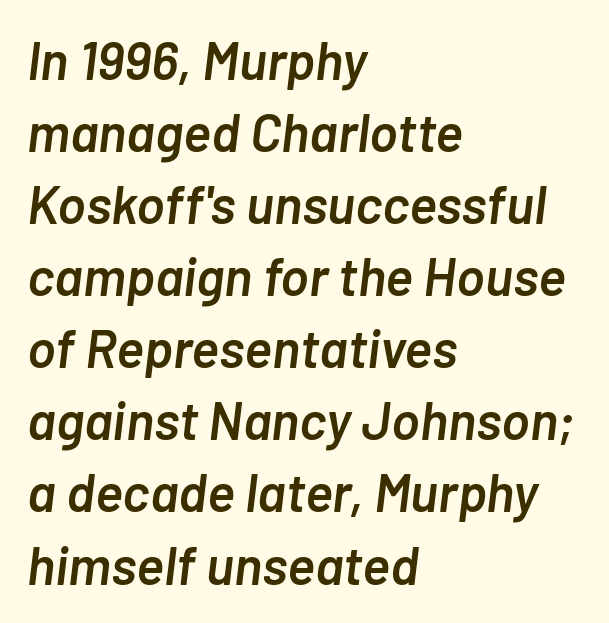
Check the space under the baseline: it is left empty. Alignment: flush left. Each word holds together tightly as a unit, with standard inter-letter gaps. Note the varied advance widths — an 'i' is clearly narrower than an 'm'. There's an unmistakable incline to the writing here. The line-height multiplier appears to be the usual default.
